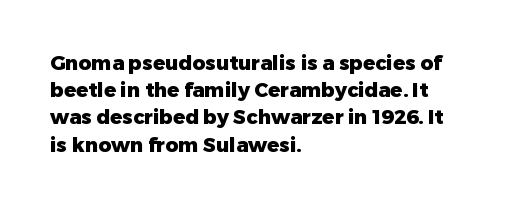
Vertical strokes here are truly vertical. Line spacing here is normal. The rendering anchors every line to the left-hand side. Short note: letters normally spaced. Has an underline been added? It has not. The sample has been set heavy, in full bold.
